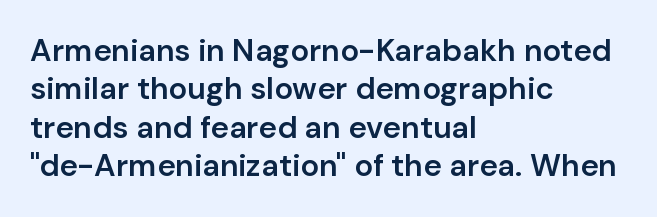
The image shows 31 px semibold sans-serif type, upright; set left-aligned, line spacing 1.24x, normal letter spacing, not underlined; low stroke contrast and a medium x-height.
